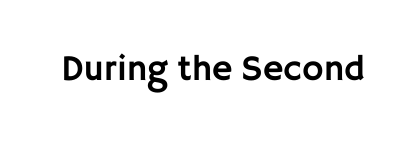
Q: Is the text italic (slanted)? A: No, it is upright.
Q: Is the typeface a serif or a sans-serif typeface? A: Sans-serif.
Q: Is the text underlined? A: No.
Q: Is the spacing between letters normal or unusually wide? A: Normal.
Q: Width (condensed, normal, or wide)? A: Normal.
Q: Stroke contrast? A: Low.
Q: x-height? A: Large.
Q: Monospaced? A: No.
